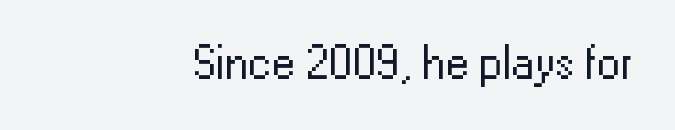
{"serif": "no", "italic": "no", "bold": "no", "weight": "regular", "width": "normal", "stroke_contrast": "low", "x_height": "medium", "monospaced": "no", "underline": "no", "align": "right", "letter_spacing": "normal", "letter_spacing_em": 0.0, "glyph_px": 47}
